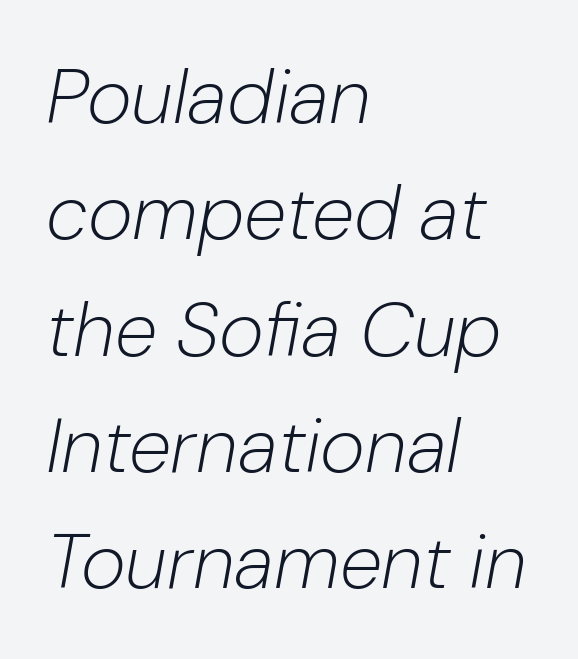
Think of a printed novel: that variable character pitch is what you see here. Look at the tracking — it's just the regular setting, nothing added. The lines in this sample share a left origin and differ only in where they stop. Underlining? Definitely not there. Stems here are at most as thick as an everyday book face. The typography opts for an oblique posture over an upright one.
